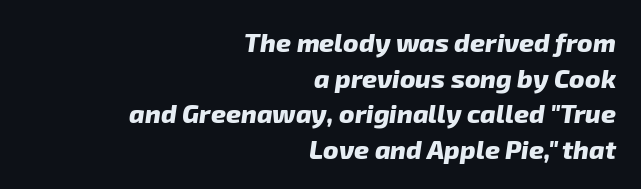
Q: Is the text bold? A: Yes.
Q: Is the text underlined? A: No.
Q: How is the paragraph aligned? A: Right-aligned.
Q: Is the spacing between letters normal or unusually wide? A: Normal.
Q: Is the spacing between lines tight, normal or loose? A: Normal.
